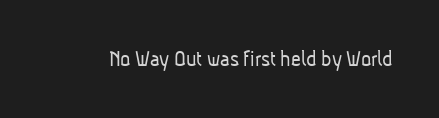
Rule under the text: the space is simply empty. What stands out about the letter spacing? Nothing — it is the standard amount. Think standard paragraph weight, or any step lighter than that.
